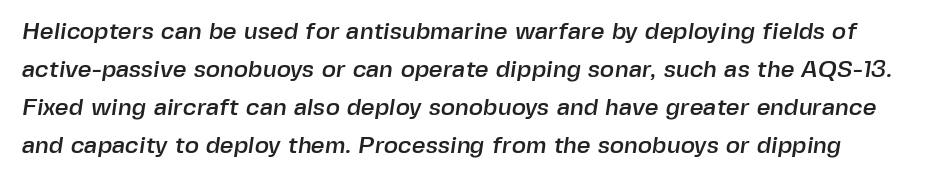
The image shows 24 px text type; set normal line spacing (1.58x), normal letter spacing, not underlined.
